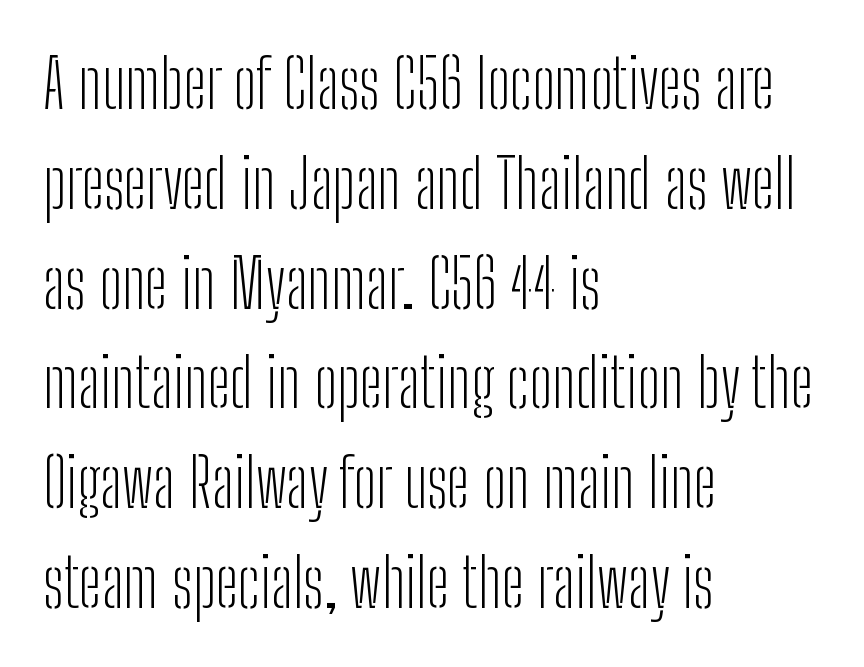
Q: Is the text bold? A: No.
Q: Is the text italic (slanted)? A: No, it is upright.
Q: Is the typeface a serif or a sans-serif typeface? A: Sans-serif.
Q: Is the text underlined? A: No.
Q: How is the paragraph aligned? A: Left-aligned.
Q: Is the spacing between letters normal or unusually wide? A: Normal.
Q: Is the spacing between lines tight, normal or loose? A: Normal.
Q: Width (condensed, normal, or wide)? A: Condensed.
Q: Stroke contrast? A: Low.
Q: x-height? A: Medium.
Q: Monospaced? A: No.
